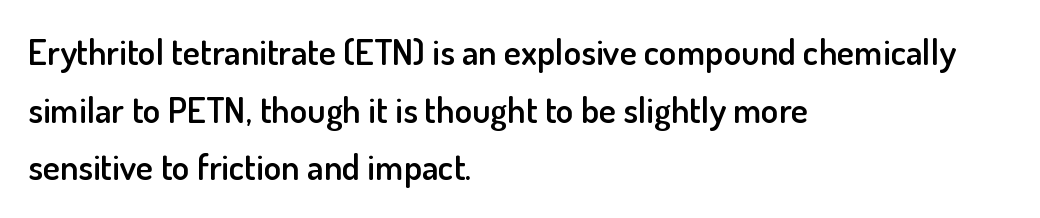
The image shows 36 px semibold sans-serif type, upright; set left-aligned, normal line spacing (1.6x), normal letter spacing, not underlined; low stroke contrast and a small x-height.
